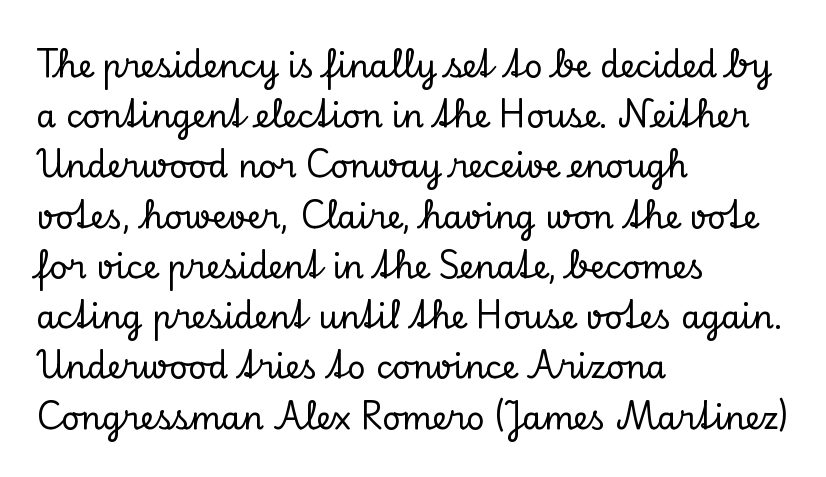
The image shows 32 px text type, upright; set left-aligned, normal line spacing (1.57x), normal letter spacing, not underlined; low stroke contrast and a small x-height.
